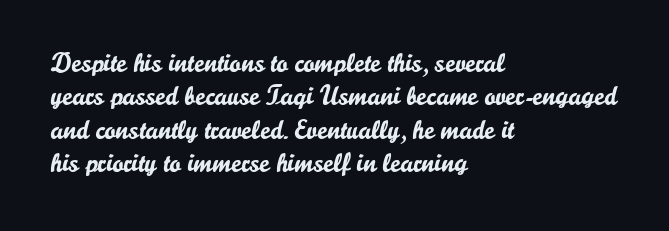
{"underline": "no", "align": "left", "line_spacing_ratio": 1.24, "letter_spacing": "normal", "letter_spacing_em": 0.0, "glyph_px": 27}
